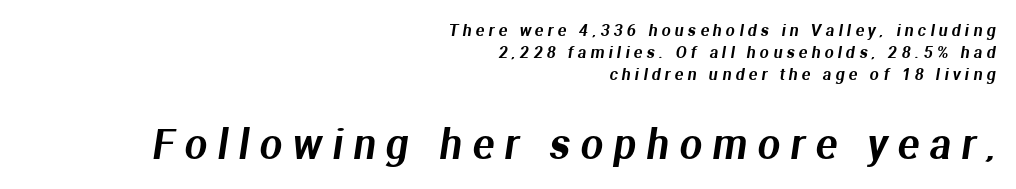
Compared with typical paragraphs, the rows here are spaced about the same. This sample has the flowing, uneven cadence of proportional lettering. The typesetter chose a ragged-left arrangement here. Classification — sans serif.
